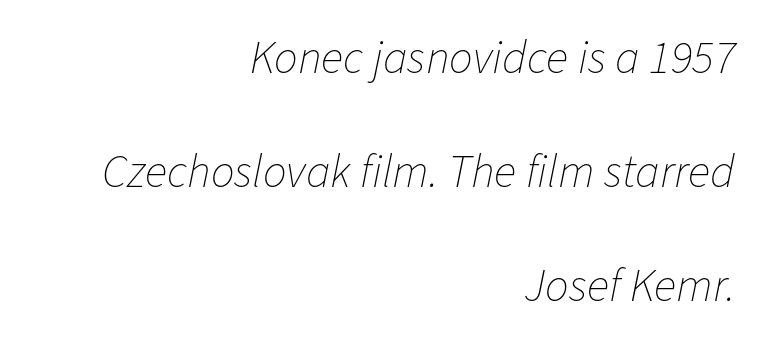
The image shows 47 px thin type, italic (leaning right); set right-aligned, loose line spacing (2.43x), normal letter spacing, not underlined; low stroke contrast and a medium x-height.
